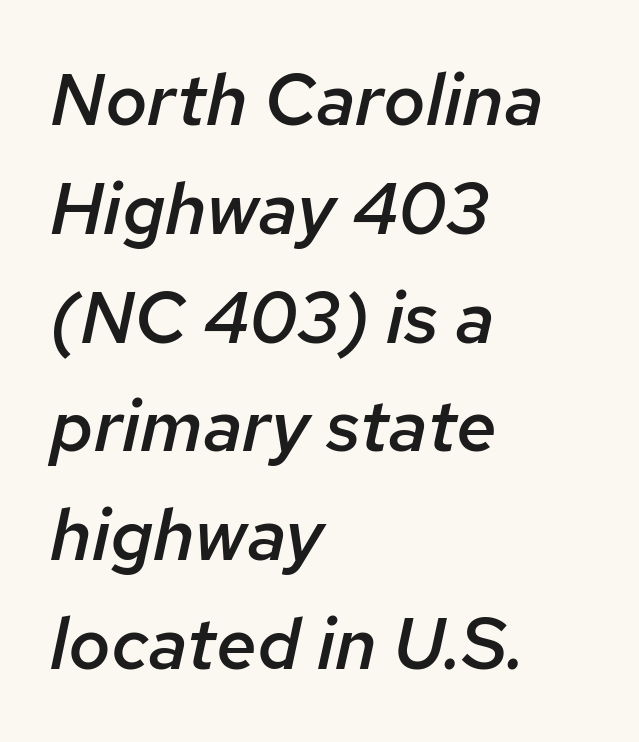
{"italic": "yes", "lean": "right", "slant_degrees": 12, "bold": "semi", "weight": "semibold", "width": "normal", "stroke_contrast": "low", "x_height": "medium", "monospaced": "no", "underline": "no", "align": "left", "line_spacing": "normal", "line_spacing_ratio": 1.49, "letter_spacing": "normal", "letter_spacing_em": 0.0, "glyph_px": 73}
